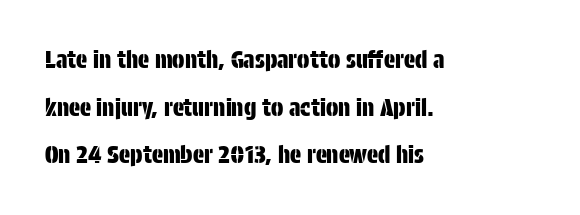
{"italic": "no", "underline": "no", "align": "left", "line_spacing": "loose", "line_spacing_ratio": 2.07, "letter_spacing": "normal", "letter_spacing_em": 0.0, "glyph_px": 23}
